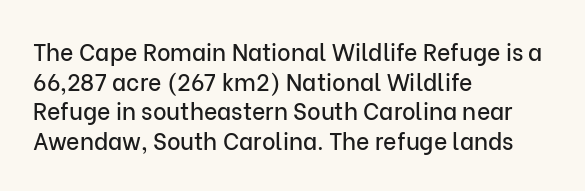
Q: Is the text italic (slanted)? A: No, it is upright.
Q: Is the text underlined? A: No.
Q: How is the paragraph aligned? A: Left-aligned.
Q: Is the spacing between letters normal or unusually wide? A: Normal.
Q: Is the spacing between lines tight, normal or loose? A: Normal.
